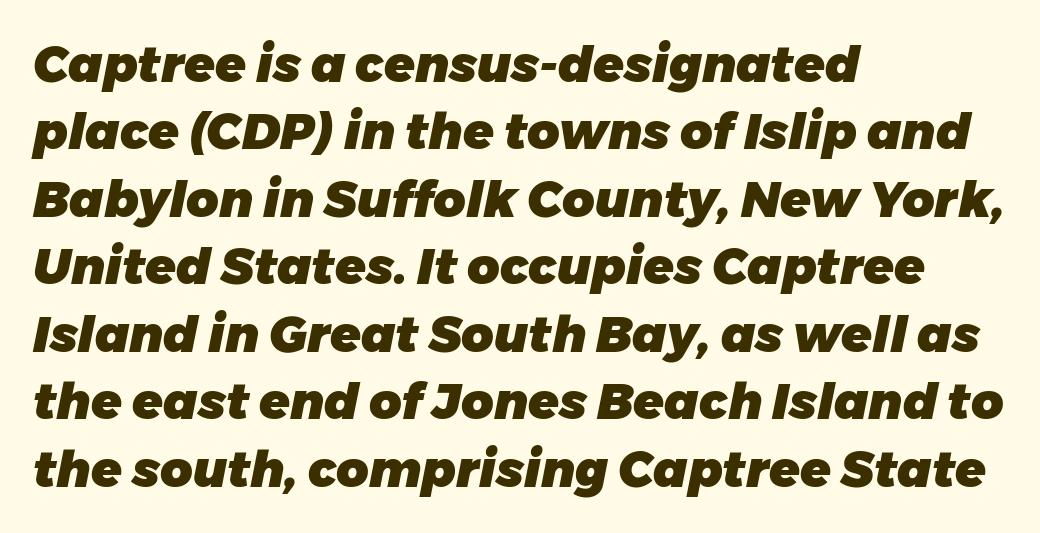
These lines carry a lot of weight — the face is fully bold. Each letter keeps its own natural width here, so spacing adapts to shape. Every row of glyphs begins at an identical x-position on the left. The passage shown has conventional tracking throughout.
